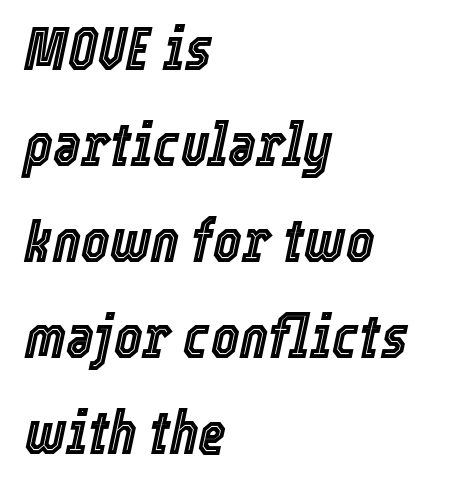
{"italic": "yes", "lean": "right", "slant_degrees": 12, "width": "condensed", "x_height": "medium", "monospaced": "no", "underline": "no", "align": "left", "line_spacing": "normal", "line_spacing_ratio": 1.6, "letter_spacing": "normal", "letter_spacing_em": 0.0, "glyph_px": 60}
